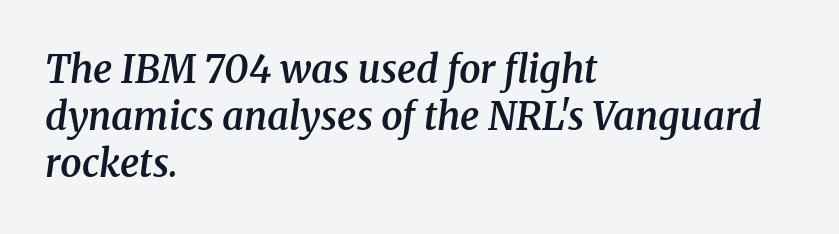
{"serif": "yes", "italic": "yes", "lean": "right", "slant_degrees": 8, "bold": "semi", "weight": "semibold", "width": "normal", "stroke_contrast": "medium", "x_height": "medium", "monospaced": "no", "underline": "no", "align": "left", "line_spacing_ratio": 1.24, "letter_spacing": "normal", "letter_spacing_em": 0.0, "glyph_px": 38}
